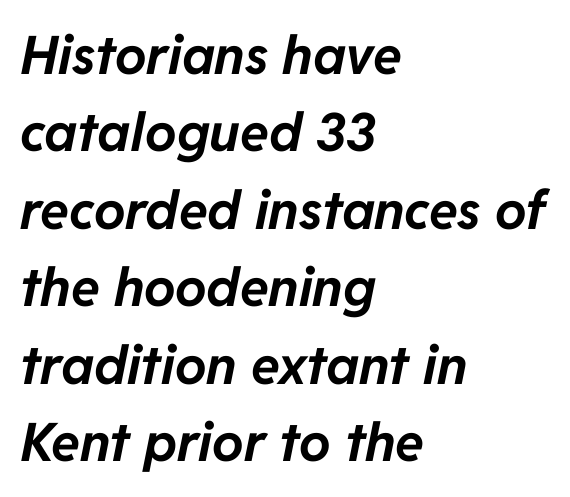
{"italic": "yes", "lean": "right", "slant_degrees": 11, "bold": "yes", "weight": "bold", "width": "normal", "stroke_contrast": "low", "x_height": "medium", "monospaced": "no", "underline": "no", "align": "left", "line_spacing": "normal", "line_spacing_ratio": 1.46, "letter_spacing": "normal", "letter_spacing_em": 0.0, "glyph_px": 53}
